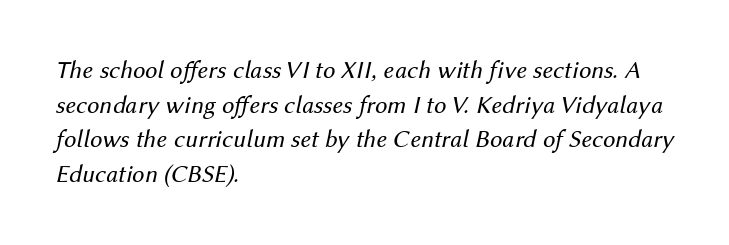
The image shows 25 px text type, italic (leaning right); set left-aligned, normal line spacing (1.39x), normal letter spacing, not underlined.
